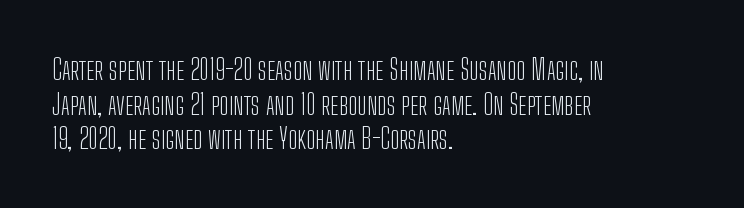
{"serif": "no", "italic": "no", "bold": "no", "weight": "light", "width": "condensed", "stroke_contrast": "low", "x_height": "medium", "monospaced": "no", "underline": "no", "align": "left", "line_spacing_ratio": 1.24, "letter_spacing": "normal", "letter_spacing_em": 0.0, "glyph_px": 28}
